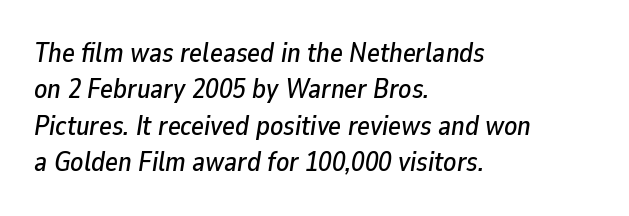
The image shows 27 px text type, italic (leaning right); set left-aligned, normal line spacing (1.35x), normal letter spacing, not underlined.
